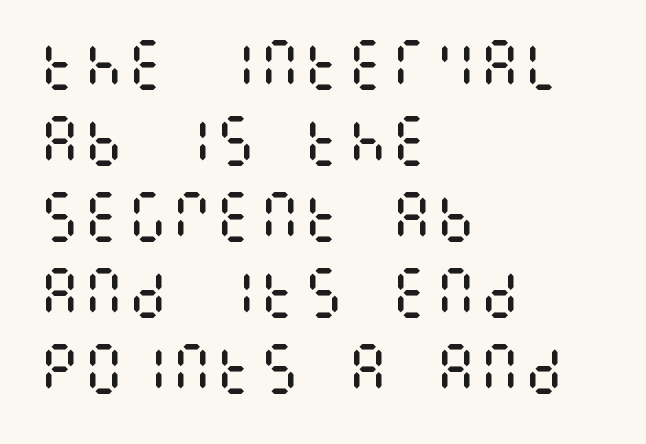
{"italic": "no", "bold": "no", "weight": "regular", "width": "condensed", "stroke_contrast": "medium", "x_height": "large", "underline": "no", "align": "left", "line_spacing": "normal", "line_spacing_ratio": 1.38, "letter_spacing": "normal", "letter_spacing_em": 0.0, "glyph_px": 55}
